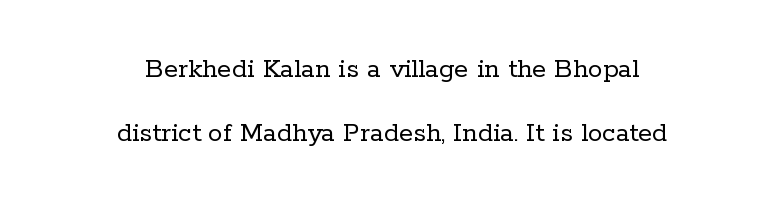
The image shows 29 px regular-weight serif type, upright; set centered, loose line spacing (2.21x), normal letter spacing, not underlined; low stroke contrast and a medium x-height.
